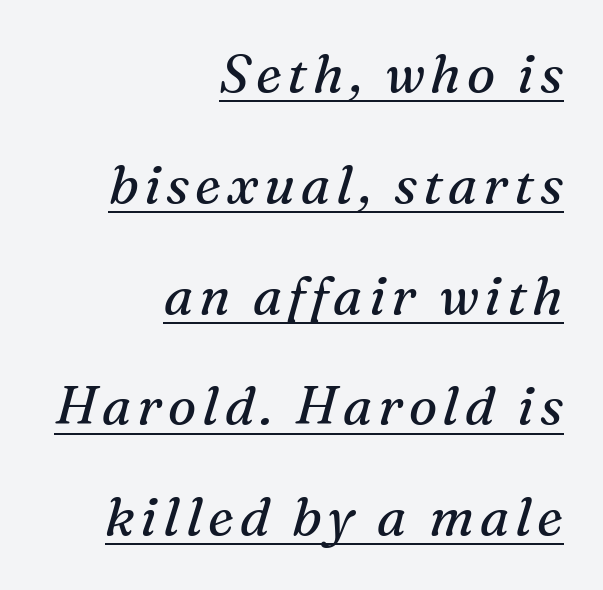
Stem width sits at or under what a default text font uses. You can tell it's italic because the verticals aren't actually vertical. Note the varied advance widths — an 'i' is clearly narrower than an 'm'. Check where the strokes stop: tiny serifs finish them off. This sample carries an underscore along the baseline area. The ragged edge is on the left, which tells us the setting is flush right.
